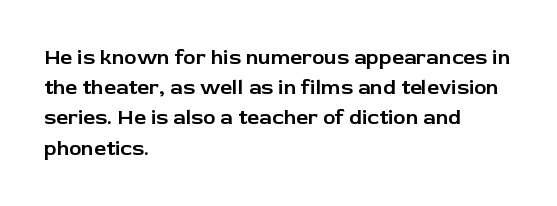
The image shows 21 px text type, upright; set left-aligned, normal line spacing (1.44x), normal letter spacing, not underlined.
